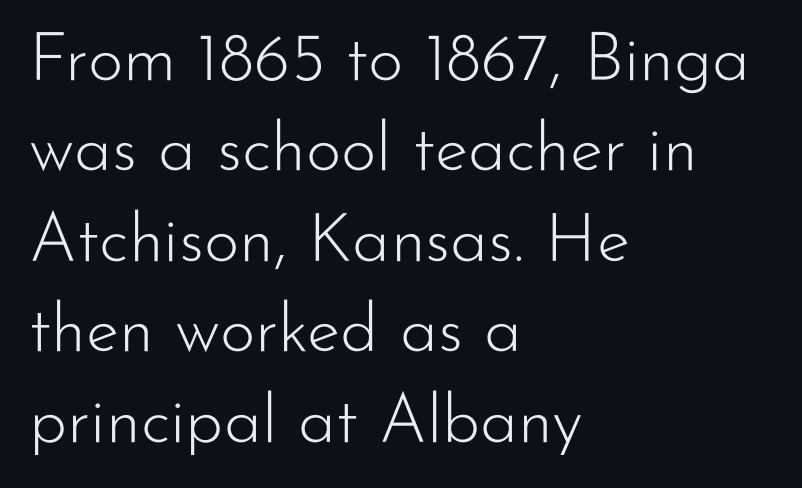
Glance below the letters and you will spot only blank space. A normal amount of white space separates one row of letters from the next. In terms of posture, this sample is upright. Horizontally, the lines are justified to the leading edge only. This rendering leaves character spacing at its baseline value. Letterform terminals end flat and unadorned throughout the passage.
